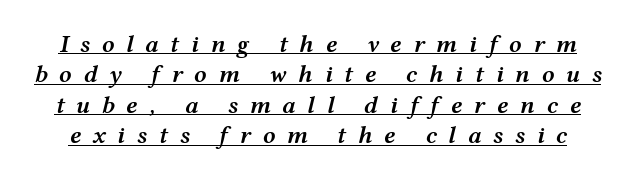
The gaps between neighbouring characters are conspicuously large. This is moderately heavy type, rendered in semibold. The text carries the slant typical of an italic or oblique font. You can see a thin bar hugging the bottom of the glyphs.
